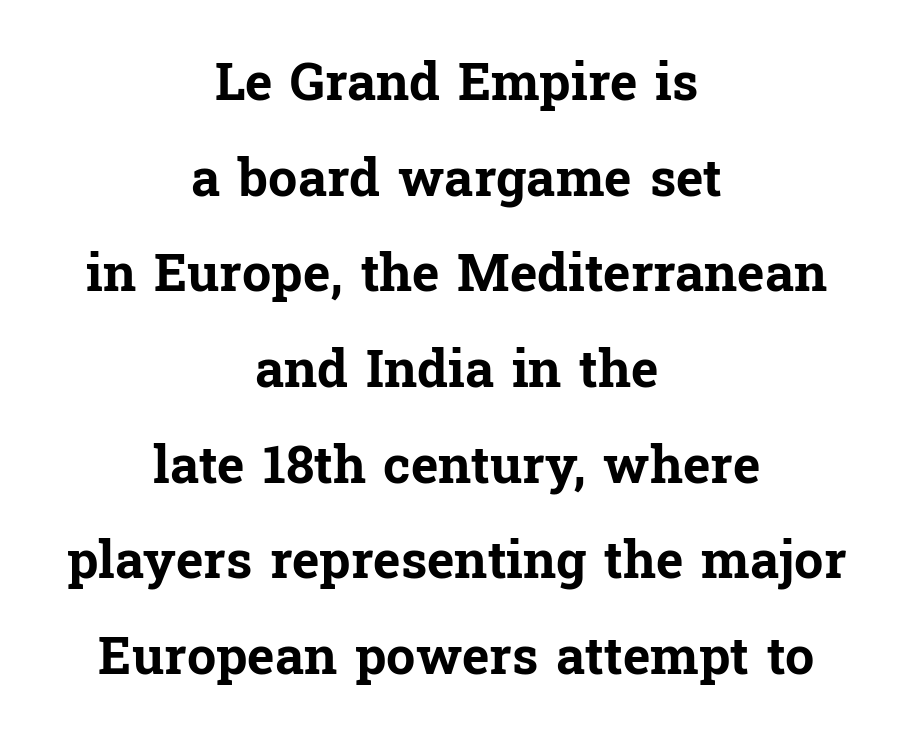
{"serif": "yes", "italic": "no", "bold": "yes", "weight": "bold", "width": "normal", "stroke_contrast": "low", "x_height": "medium", "monospaced": "no", "underline": "no", "align": "center", "line_spacing_ratio": 1.84, "letter_spacing": "normal", "letter_spacing_em": 0.0, "glyph_px": 52}
